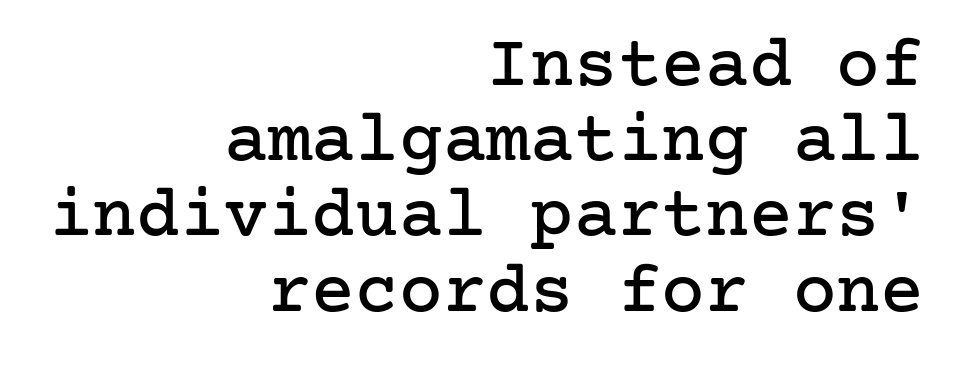
{"serif": "yes", "italic": "no", "width": "normal", "stroke_contrast": "low", "x_height": "medium", "underline": "no", "align": "right", "line_spacing": "tight", "line_spacing_ratio": 1.03, "letter_spacing": "normal", "letter_spacing_em": 0.0, "glyph_px": 73}
